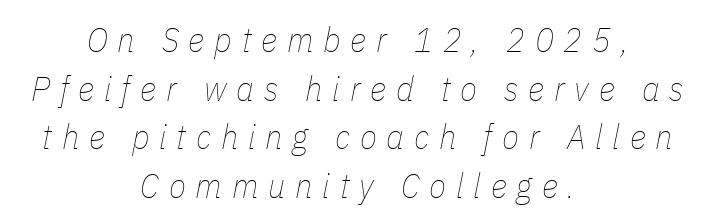
{"italic": "yes", "lean": "right", "slant_degrees": 11, "bold": "no", "weight": "thin", "width": "condensed", "stroke_contrast": "low", "x_height": "medium", "monospaced": "no", "underline": "no", "align": "center", "line_spacing": "normal", "line_spacing_ratio": 1.39, "letter_spacing": "wide", "letter_spacing_em": 0.28, "glyph_px": 35}
